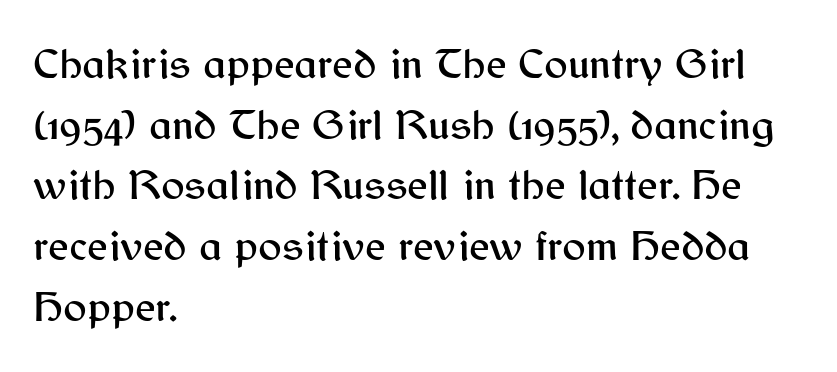
Upright lettering throughout. Successive baselines arrive at the customary interval. Each letter's strokes conclude bluntly, with no projecting serifs. The tracking reads as untouched default to a designer's eye. Horizontal alignment here is leftward, the default for most running prose.
